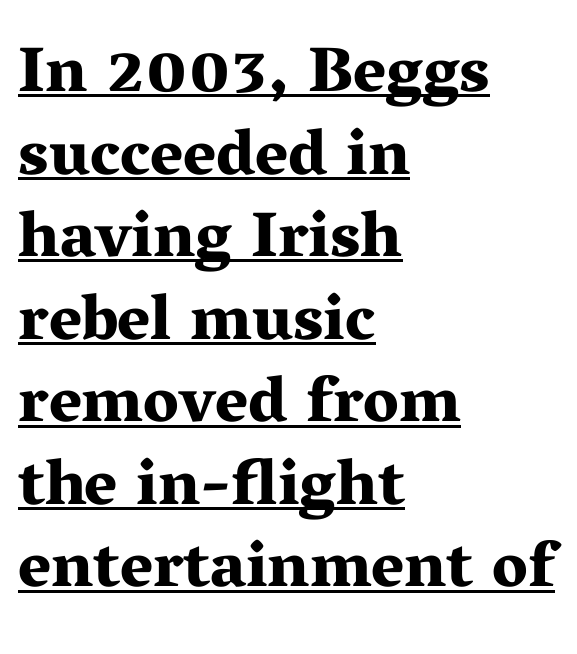
The image shows 64 px bold, wide serif type, upright; set left-aligned, normal line spacing (1.29x), normal letter spacing, underlined; medium stroke contrast and a medium x-height.
